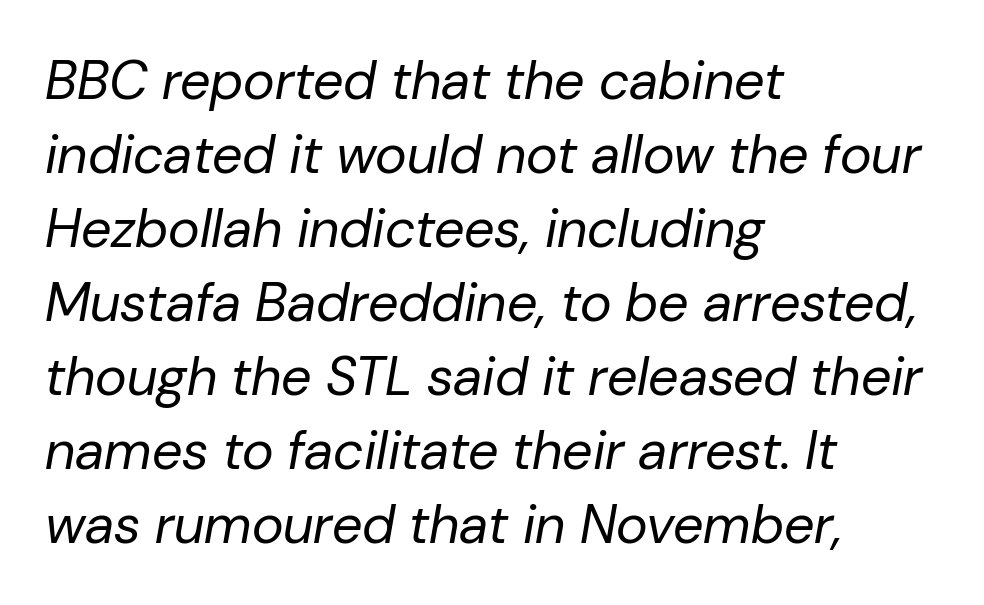
{"italic": "yes", "lean": "right", "slant_degrees": 10, "bold": "no", "weight": "regular", "width": "normal", "stroke_contrast": "low", "x_height": "medium", "monospaced": "no", "underline": "no", "align": "left", "line_spacing": "normal", "line_spacing_ratio": 1.37, "letter_spacing": "normal", "letter_spacing_em": 0.0, "glyph_px": 54}
